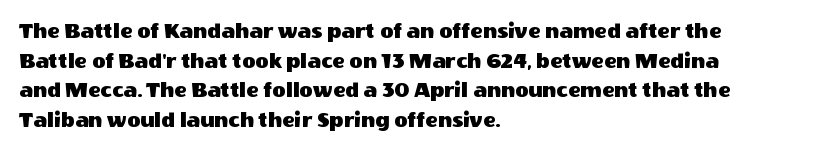
The image shows 23 px text type, upright; set left-aligned, normal line spacing (1.29x), normal letter spacing, not underlined.
